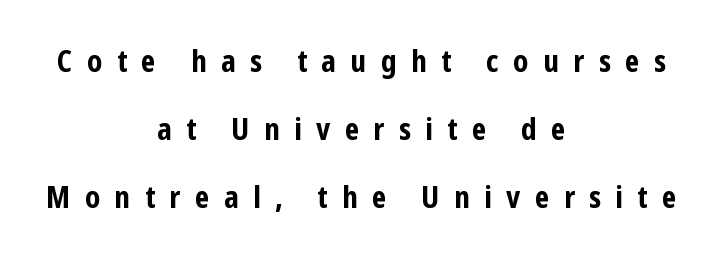
The image shows 30 px bold, condensed sans-serif type, upright; set centered, loose line spacing (2.27x), unusually wide letter spacing (+0.48 em), not underlined; low stroke contrast and a medium x-height.
